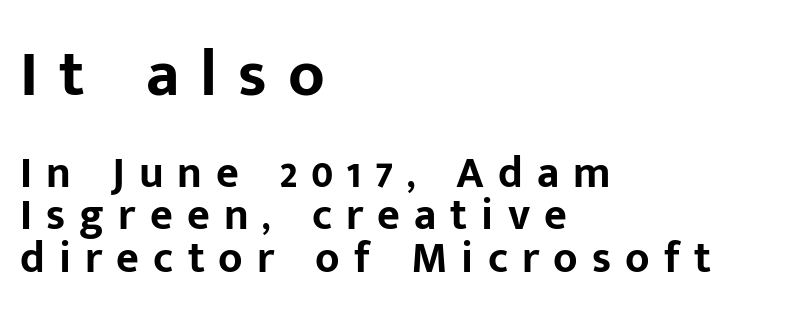
The image shows 66 px bold sans-serif type, upright; set left-aligned, tight line spacing (0.97x), unusually wide letter spacing (+0.32 em), not underlined; the first (top) block is 1.5x larger; low stroke contrast and a medium x-height.
